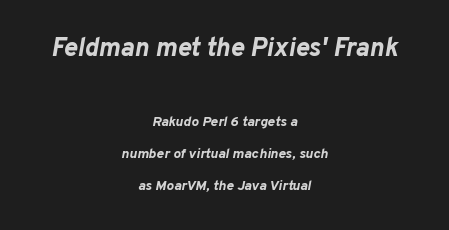
Q: Is the text bold? A: Yes.
Q: Is the text italic (slanted)? A: Yes, it leans right by about 10 degrees.
Q: Is the text underlined? A: No.
Q: How is the paragraph aligned? A: Centered.
Q: Is the spacing between letters normal or unusually wide? A: Normal.
Q: Is the spacing between lines tight, normal or loose? A: Loose.
Q: Which block of text is set in a larger size, the first (top) or the second (bottom)? A: The first (top) one.
